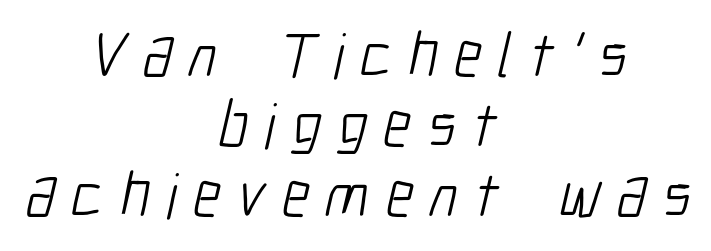
The image shows 64 px light, condensed sans-serif type; set centered, tight line spacing (1.09x), unusually wide letter spacing (+0.25 em), not underlined; low stroke contrast and a medium x-height.
